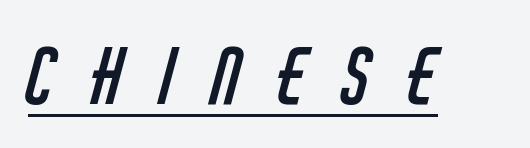
Q: Is the text bold? A: No.
Q: Is the typeface a serif or a sans-serif typeface? A: Sans-serif.
Q: Is the text underlined? A: Yes.
Q: Is the spacing between letters normal or unusually wide? A: Unusually wide.
Q: Width (condensed, normal, or wide)? A: Condensed.
Q: Stroke contrast? A: Low.
Q: x-height? A: Large.
Q: Monospaced? A: No.
